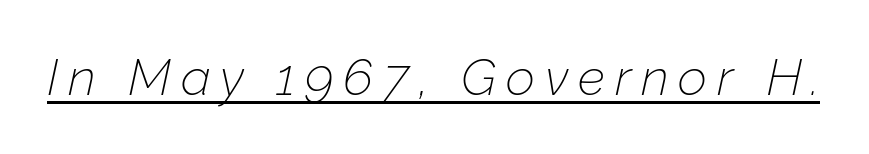
The face used here appears with an underline applied. Does the lettering tilt? It does — this is italic. The letters advance in unequal steps, a hallmark of proportional type. Weight: in the light-to-regular range.
